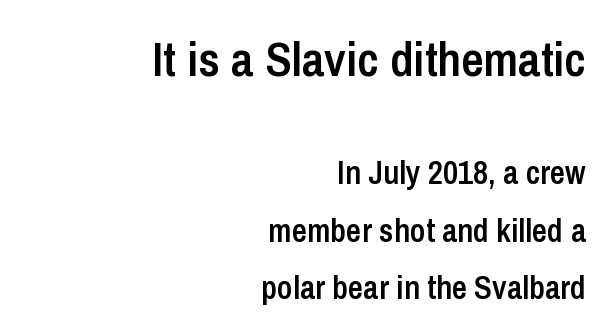
The image shows 49 px semibold, condensed sans-serif type, upright; set right-aligned, line spacing 1.74x, normal letter spacing, not underlined; the first (top) block is 1.48x larger; low stroke contrast and a medium x-height.
